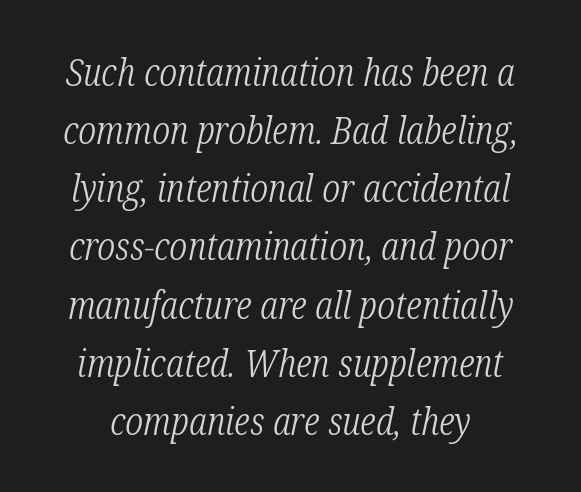
{"serif": "yes", "italic": "yes", "lean": "right", "slant_degrees": 12, "bold": "no", "weight": "light", "width": "condensed", "stroke_contrast": "low", "x_height": "medium", "monospaced": "no", "underline": "no", "line_spacing": "normal", "line_spacing_ratio": 1.53, "letter_spacing": "normal", "letter_spacing_em": 0.0, "glyph_px": 38}
